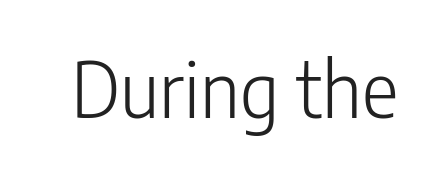
{"serif": "no", "italic": "no", "bold": "no", "weight": "light", "width": "condensed", "stroke_contrast": "low", "x_height": "medium", "monospaced": "no", "underline": "no", "letter_spacing": "normal", "letter_spacing_em": 0.0, "glyph_px": 77}
